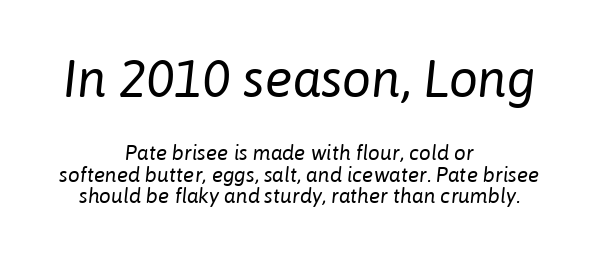
The paragraph has two soft edges and a firm central axis. Compare the two chunks: the upper has the greater cap height. The lettering tilts uniformly, giving the passage an italic look. No chunkiness to these letters — they're not bold. Here the glyphs are tracked normally, forming tight word shapes. Just letters on the line, the space beneath them empty.
